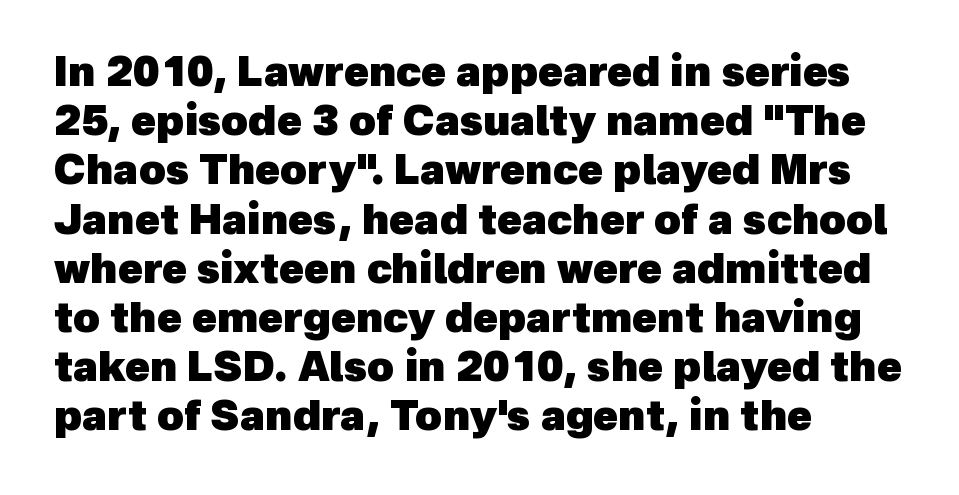
{"serif": "no", "bold": "yes", "weight": "heavy", "width": "normal", "x_height": "medium", "monospaced": "no", "underline": "no", "align": "left", "line_spacing_ratio": 1.2, "letter_spacing": "normal", "letter_spacing_em": 0.0, "glyph_px": 41}
